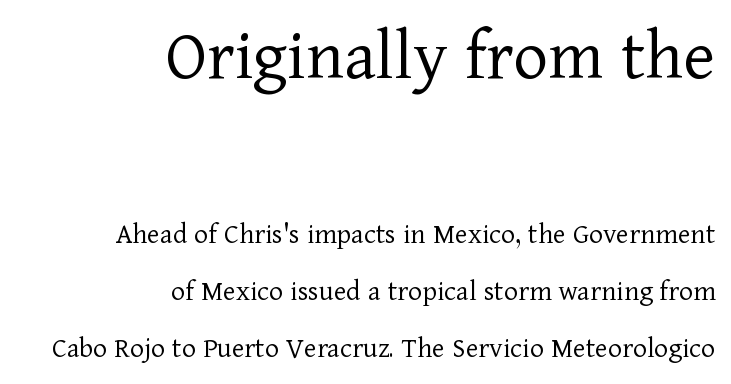
Q: Is the text bold? A: No.
Q: Is the text italic (slanted)? A: No, it is upright.
Q: Is the typeface a serif or a sans-serif typeface? A: Serif.
Q: Is the text underlined? A: No.
Q: How is the paragraph aligned? A: Right-aligned.
Q: Is the spacing between letters normal or unusually wide? A: Normal.
Q: Is the spacing between lines tight, normal or loose? A: Loose.
Q: Which block of text is set in a larger size, the first (top) or the second (bottom)? A: The first (top) one.
Q: Width (condensed, normal, or wide)? A: Normal.
Q: Stroke contrast? A: Low.
Q: x-height? A: Medium.
Q: Monospaced? A: No.
